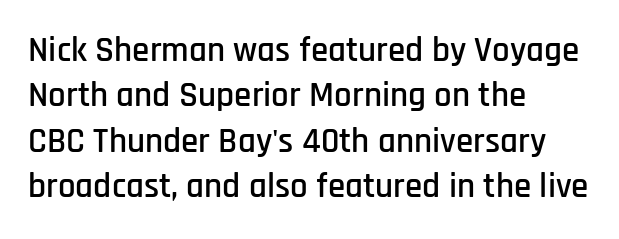
{"serif": "no", "italic": "no", "width": "condensed", "stroke_contrast": "low", "x_height": "large", "monospaced": "no", "underline": "no", "align": "left", "line_spacing": "normal", "line_spacing_ratio": 1.3, "letter_spacing": "normal", "letter_spacing_em": 0.0, "glyph_px": 35}
